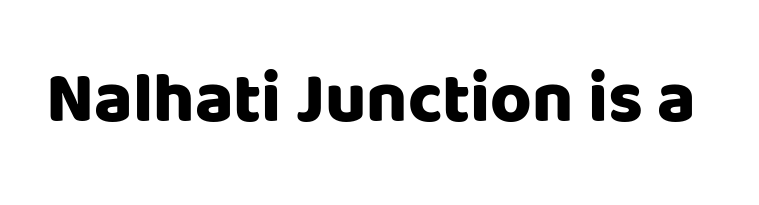
The image shows 71 px heavy sans-serif type, upright; set normal letter spacing, not underlined; low stroke contrast and a large x-height.
